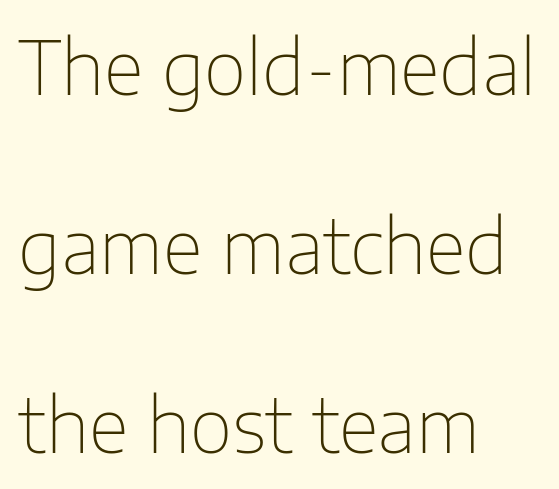
Q: Is the text bold? A: No.
Q: Is the text italic (slanted)? A: No, it is upright.
Q: Is the typeface a serif or a sans-serif typeface? A: Sans-serif.
Q: Is the text underlined? A: No.
Q: How is the paragraph aligned? A: Left-aligned.
Q: Is the spacing between letters normal or unusually wide? A: Normal.
Q: Is the spacing between lines tight, normal or loose? A: Loose.
Q: Width (condensed, normal, or wide)? A: Normal.
Q: Stroke contrast? A: Low.
Q: x-height? A: Medium.
Q: Monospaced? A: No.
